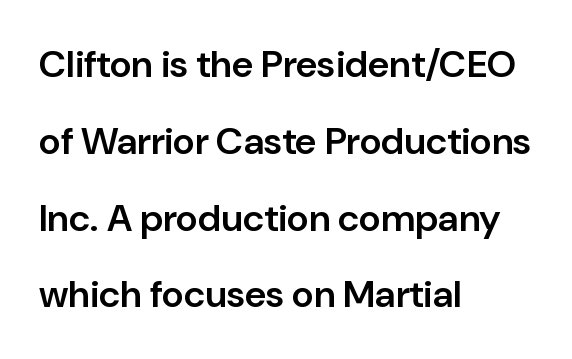
Q: Is the text bold? A: Semi-bold.
Q: Is the text italic (slanted)? A: No, it is upright.
Q: Is the typeface a serif or a sans-serif typeface? A: Sans-serif.
Q: Is the text underlined? A: No.
Q: How is the paragraph aligned? A: Left-aligned.
Q: Is the spacing between letters normal or unusually wide? A: Normal.
Q: Is the spacing between lines tight, normal or loose? A: Loose.
Q: Width (condensed, normal, or wide)? A: Normal.
Q: Stroke contrast? A: Low.
Q: x-height? A: Medium.
Q: Monospaced? A: No.
